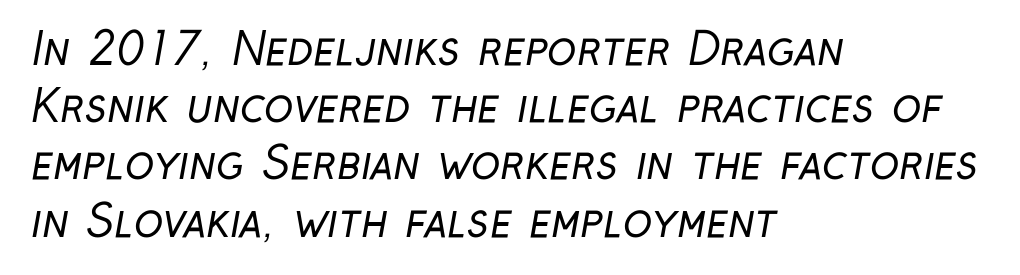
This rendering uses left alignment, leaving the right contour irregular. If you measured baseline to baseline, you'd find a middling distance. You can tell from the bare stems that sans-serif type was used. Think of a printed novel: that variable character pitch is what you see here.
